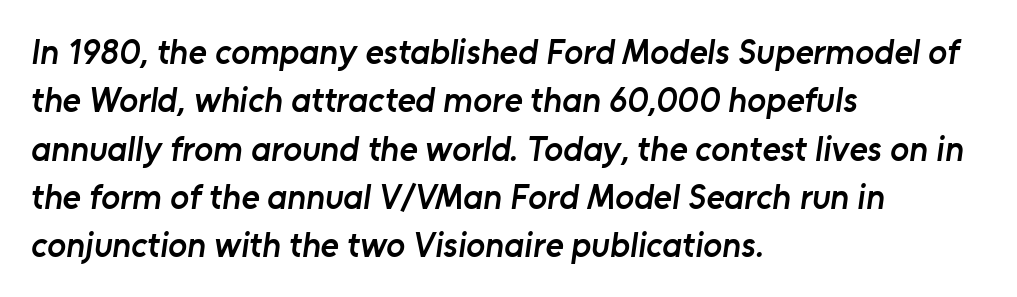
Q: Is the text bold? A: Semi-bold.
Q: Is the typeface a serif or a sans-serif typeface? A: Sans-serif.
Q: Is the text underlined? A: No.
Q: How is the paragraph aligned? A: Left-aligned.
Q: Is the spacing between letters normal or unusually wide? A: Normal.
Q: Is the spacing between lines tight, normal or loose? A: Normal.
Q: Width (condensed, normal, or wide)? A: Normal.
Q: Stroke contrast? A: Low.
Q: x-height? A: Medium.
Q: Monospaced? A: No.
